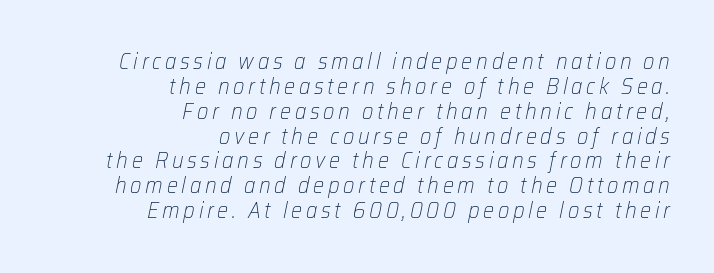
The image shows 22 px text type, italic (leaning right); set right-aligned, tight line spacing (1.13x), not underlined.
